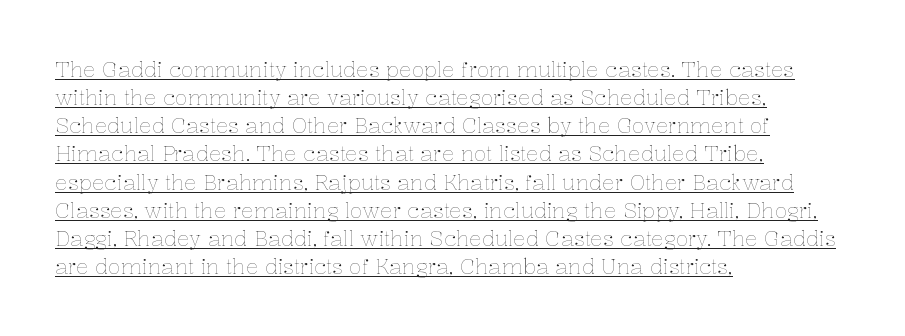
Q: Is the text bold? A: No.
Q: Is the text italic (slanted)? A: No, it is upright.
Q: Is the text underlined? A: Yes.
Q: How is the paragraph aligned? A: Left-aligned.
Q: Is the spacing between letters normal or unusually wide? A: Normal.
Q: Is the spacing between lines tight, normal or loose? A: Normal.
